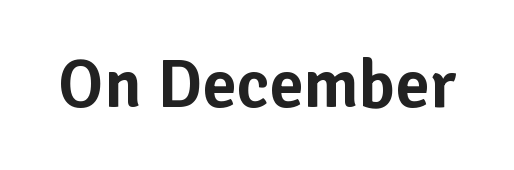
Is there any slant? The stems are plumb. Has an underline been added? It has not. Think of a printed novel: that variable character pitch is what you see here. The letterforms sit shoulder to shoulder at normal distance.
